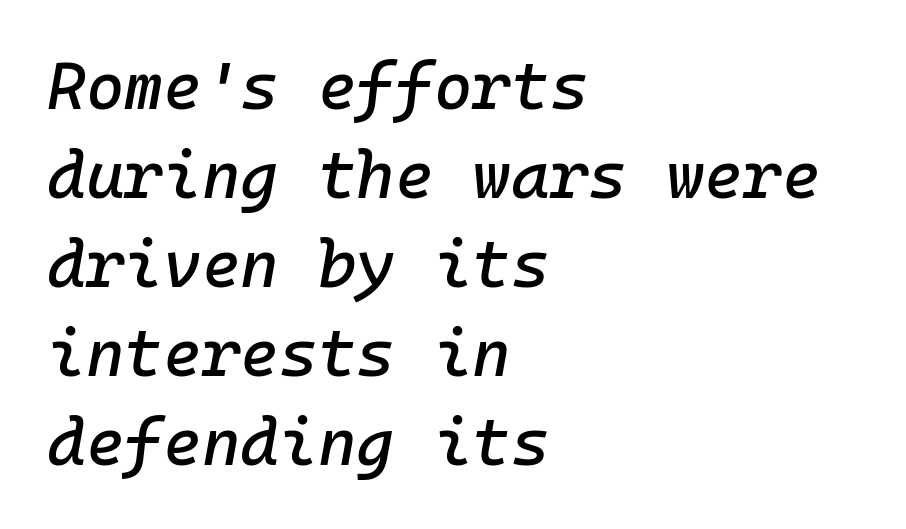
{"italic": "yes", "lean": "right", "slant_degrees": 10, "width": "normal", "stroke_contrast": "low", "x_height": "medium", "monospaced": "yes", "underline": "no", "align": "left", "line_spacing": "normal", "line_spacing_ratio": 1.35, "letter_spacing": "normal", "letter_spacing_em": 0.0, "glyph_px": 66}
